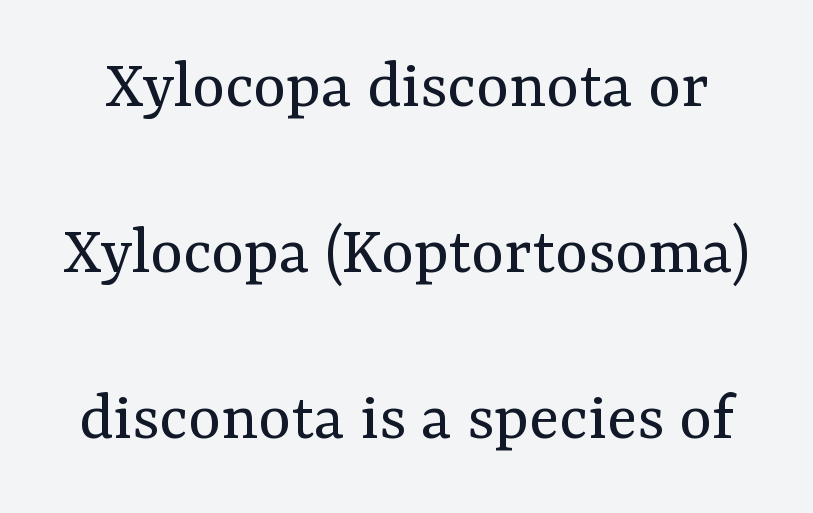
Q: Is the text bold? A: No.
Q: Is the text italic (slanted)? A: No, it is upright.
Q: Is the typeface a serif or a sans-serif typeface? A: Serif.
Q: Is the text underlined? A: No.
Q: Is the spacing between letters normal or unusually wide? A: Normal.
Q: Is the spacing between lines tight, normal or loose? A: Loose.
Q: Width (condensed, normal, or wide)? A: Normal.
Q: Stroke contrast? A: Medium.
Q: x-height? A: Medium.
Q: Monospaced? A: No.
